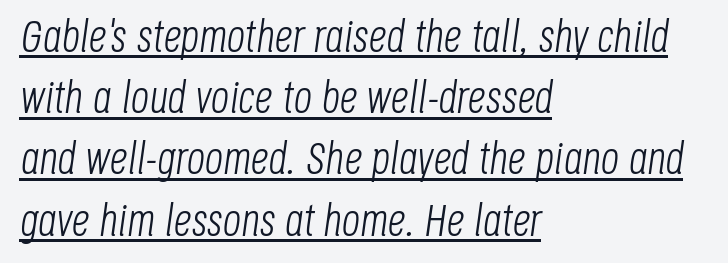
The ragged edge is on the right, which tells us the setting is flush left. The rendering uses a moderate line-height, typical for paragraphs. Proportional: the letters do not fall into vertical columns. Each line of the rendering has a horizontal stroke beneath the glyphs.
